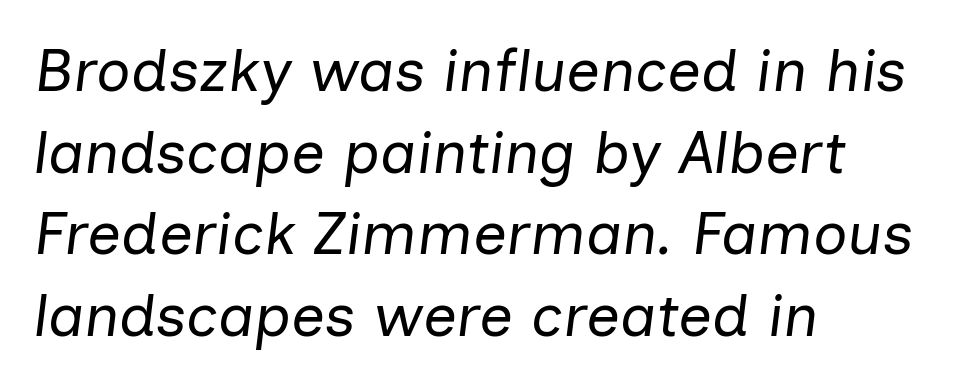
{"italic": "yes", "lean": "right", "slant_degrees": 7, "bold": "no", "weight": "regular", "width": "normal", "stroke_contrast": "low", "x_height": "medium", "monospaced": "no", "underline": "no", "align": "left", "line_spacing": "normal", "line_spacing_ratio": 1.36, "letter_spacing": "normal", "letter_spacing_em": 0.0, "glyph_px": 60}
